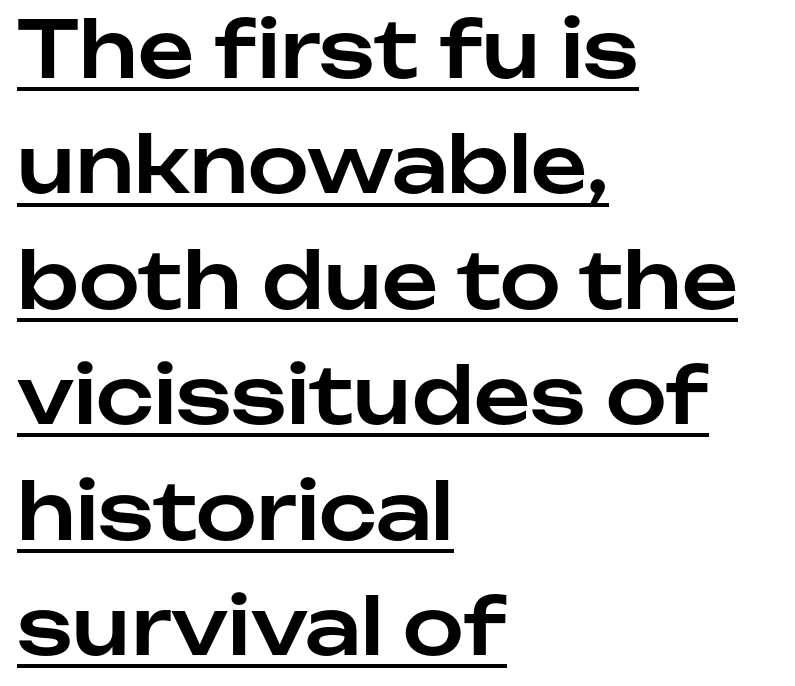
This sample uses an upright cut, with every glyph sitting square on the baseline. Line starts are locked; line ends wander. Emphasis is given by a line drawn under the lettering. Rows of type keep a routine distance in the vertical direction. Stroke terminals: plain, sans-serif. Is this a fixed-width face? No — the glyphs have proportional, varying widths.
